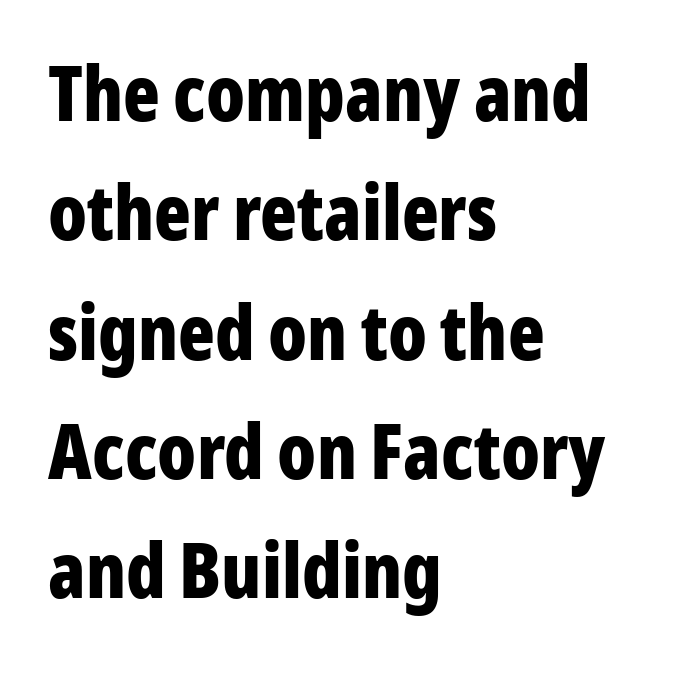
Q: Is the text bold? A: Yes.
Q: Is the text italic (slanted)? A: No, it is upright.
Q: Is the typeface a serif or a sans-serif typeface? A: Sans-serif.
Q: Is the text underlined? A: No.
Q: How is the paragraph aligned? A: Left-aligned.
Q: Is the spacing between letters normal or unusually wide? A: Normal.
Q: Is the spacing between lines tight, normal or loose? A: Normal.
Q: Width (condensed, normal, or wide)? A: Condensed.
Q: Stroke contrast? A: Low.
Q: x-height? A: Medium.
Q: Monospaced? A: No.
